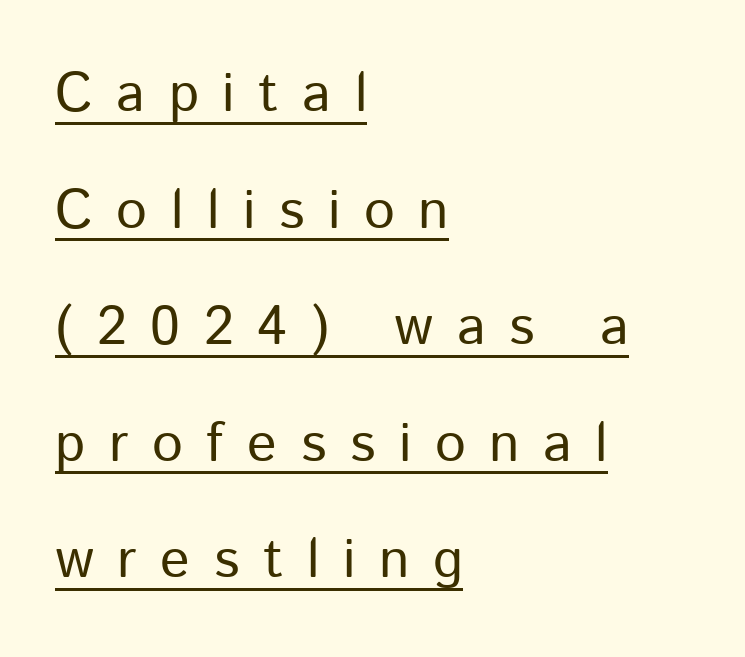
Q: Is the text bold? A: No.
Q: Is the text italic (slanted)? A: No, it is upright.
Q: Is the typeface a serif or a sans-serif typeface? A: Sans-serif.
Q: Is the text underlined? A: Yes.
Q: How is the paragraph aligned? A: Left-aligned.
Q: Is the spacing between letters normal or unusually wide? A: Unusually wide.
Q: Is the spacing between lines tight, normal or loose? A: Loose.
Q: Width (condensed, normal, or wide)? A: Normal.
Q: Stroke contrast? A: Low.
Q: x-height? A: Medium.
Q: Monospaced? A: No.
